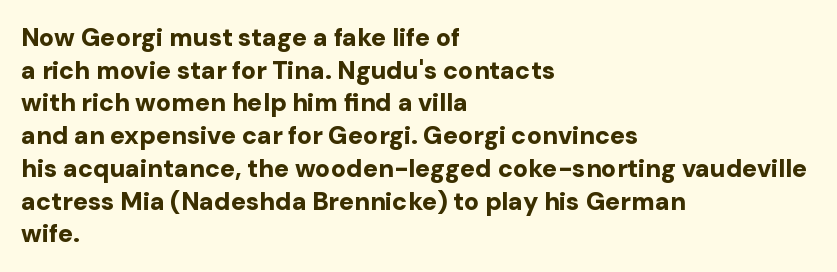
Q: Is the text bold? A: Yes.
Q: Is the text italic (slanted)? A: No, it is upright.
Q: Is the text underlined? A: No.
Q: How is the paragraph aligned? A: Left-aligned.
Q: Is the spacing between letters normal or unusually wide? A: Normal.
Q: Is the spacing between lines tight, normal or loose? A: Normal.
